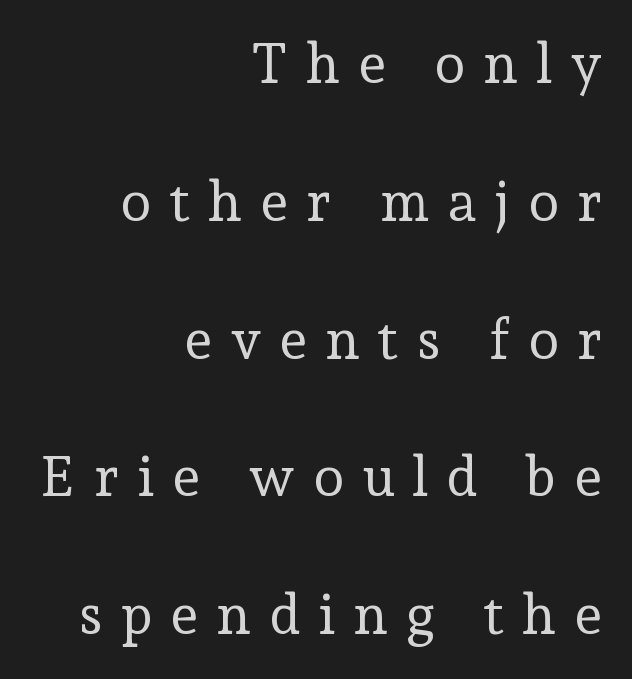
{"serif": "yes", "italic": "no", "bold": "no", "weight": "regular", "width": "normal", "stroke_contrast": "low", "x_height": "medium", "monospaced": "no", "underline": "no", "align": "right", "line_spacing": "loose", "line_spacing_ratio": 2.46, "letter_spacing": "wide", "letter_spacing_em": 0.32, "glyph_px": 56}
